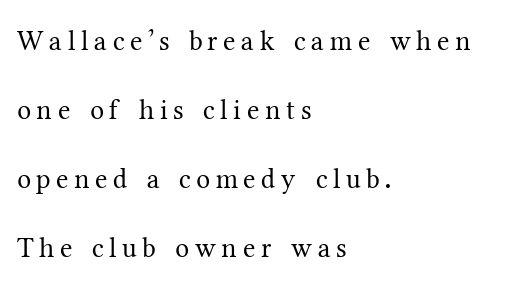
The image shows 28 px regular-weight serif type, upright; set left-aligned, loose line spacing (2.46x), unusually wide letter spacing (+0.2 em), not underlined; medium stroke contrast and a medium x-height.
